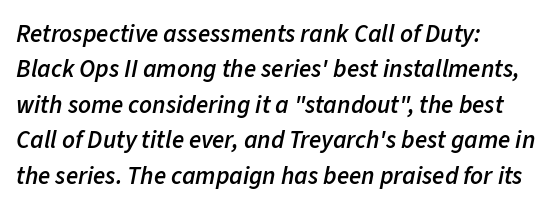
Q: Is the text bold? A: Semi-bold.
Q: Is the text italic (slanted)? A: Yes, it leans right by about 11 degrees.
Q: Is the text underlined? A: No.
Q: How is the paragraph aligned? A: Left-aligned.
Q: Is the spacing between letters normal or unusually wide? A: Normal.
Q: Is the spacing between lines tight, normal or loose? A: Normal.
